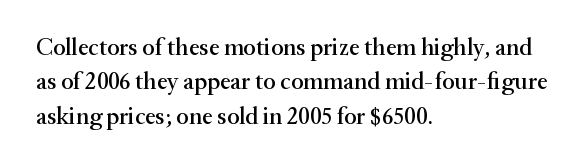
The rows are spaced the way most documents space them. Italic: no, the glyphs are upright roman. Reading down the block, your eye returns to a fixed left position each line. The words here are not underlined. Nothing unusual about the tracking: characters are spaced as the font intends.
